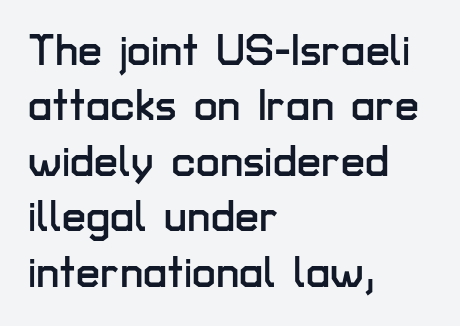
The lettering stays uniformly vertical, giving the passage a roman look. Glyph-to-glyph distance matches everyday printed text. Baseline-to-baseline distance is the conventional proportion of letter height. The passage shown is typed in a proportional face where columns would drift.
